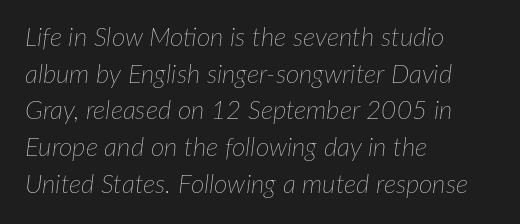
Q: Is the text bold? A: No.
Q: Is the text italic (slanted)? A: Yes, it leans right by about 7 degrees.
Q: Is the text underlined? A: No.
Q: How is the paragraph aligned? A: Left-aligned.
Q: Is the spacing between letters normal or unusually wide? A: Normal.
Q: Is the spacing between lines tight, normal or loose? A: Normal.
